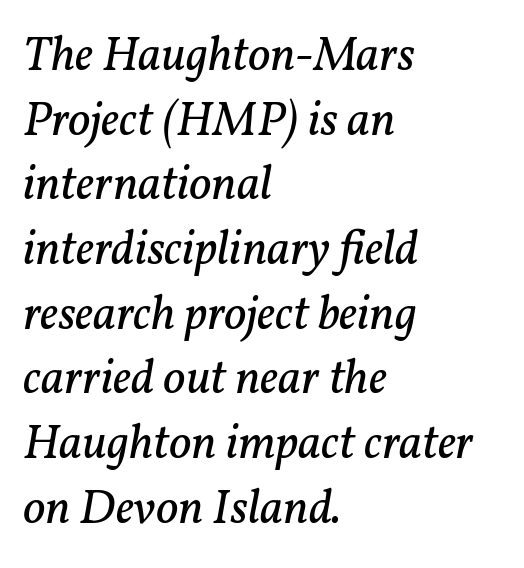
The image shows 49 px regular-weight serif type, italic (leaning right); set left-aligned, normal line spacing (1.32x), normal letter spacing, not underlined; low stroke contrast and a medium x-height.
